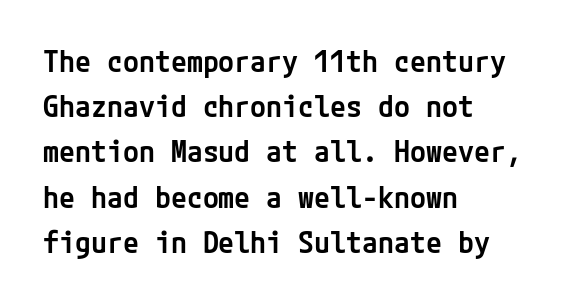
The image shows 29 px semibold sans-serif type, upright; set left-aligned, normal line spacing (1.56x), normal letter spacing, not underlined; low stroke contrast and a medium x-height.
